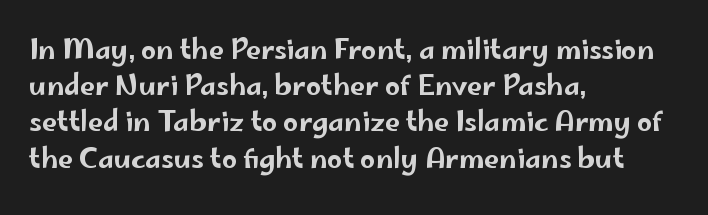
A normal amount of white space separates one row of letters from the next. Rendered with straight, roman letterforms. Rule under the text: the space is simply empty. Glyph-to-glyph distance matches everyday printed text. Horizontal alignment here is leftward, the default for most running prose.
